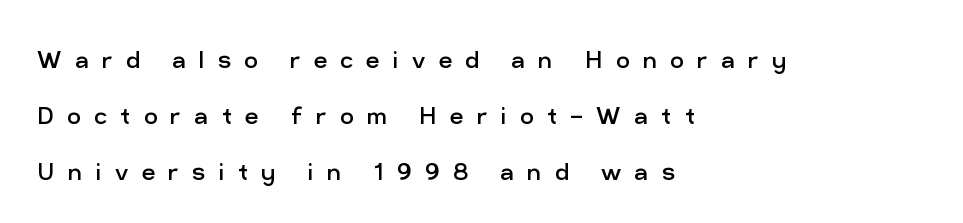
Are there feet on the stems? There aren't — it's a sans. The line texture is sparse and dotted thanks to wide tracking. Reading down the block, your eye returns to a fixed left position each line. The space directly below the letters is spotless. Rendered with straight, roman letterforms.
